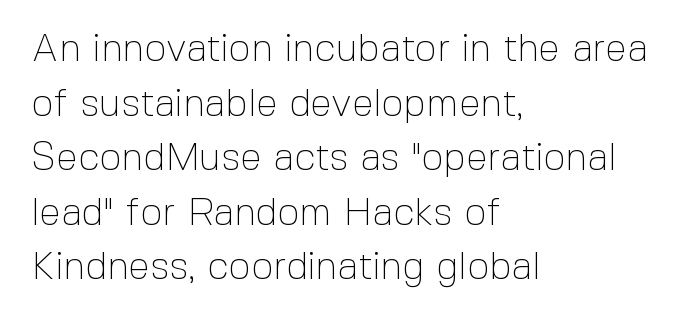
Q: Is the text bold? A: No.
Q: Is the text italic (slanted)? A: No, it is upright.
Q: Is the typeface a serif or a sans-serif typeface? A: Sans-serif.
Q: Is the text underlined? A: No.
Q: How is the paragraph aligned? A: Left-aligned.
Q: Is the spacing between letters normal or unusually wide? A: Normal.
Q: Is the spacing between lines tight, normal or loose? A: Normal.
Q: Width (condensed, normal, or wide)? A: Normal.
Q: x-height? A: Medium.
Q: Monospaced? A: No.
